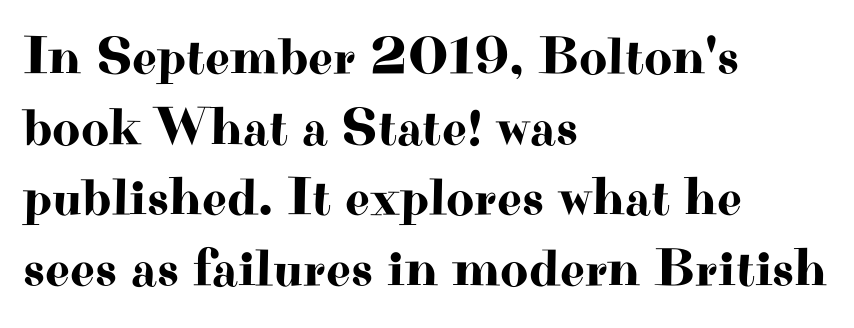
{"serif": "yes", "italic": "no", "width": "wide", "stroke_contrast": "high", "x_height": "small", "monospaced": "no", "underline": "no", "align": "left", "line_spacing": "normal", "line_spacing_ratio": 1.31, "letter_spacing": "normal", "letter_spacing_em": 0.0, "glyph_px": 54}
